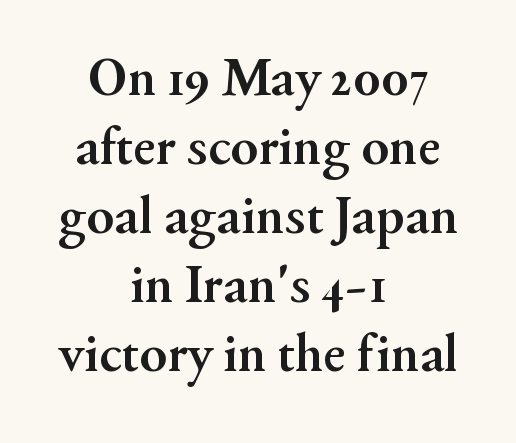
Q: Is the text bold? A: Yes.
Q: Is the text italic (slanted)? A: No, it is upright.
Q: Is the typeface a serif or a sans-serif typeface? A: Serif.
Q: Is the text underlined? A: No.
Q: How is the paragraph aligned? A: Centered.
Q: Is the spacing between letters normal or unusually wide? A: Normal.
Q: Width (condensed, normal, or wide)? A: Normal.
Q: Stroke contrast? A: Medium.
Q: x-height? A: Small.
Q: Monospaced? A: No.
